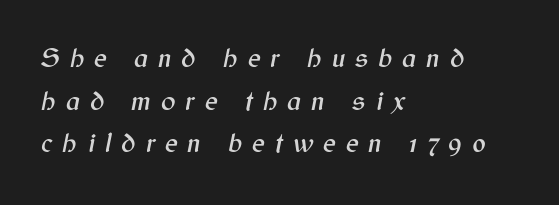
{"italic": "yes", "lean": "right", "slant_degrees": 12, "underline": "no", "align": "left", "line_spacing": "normal", "line_spacing_ratio": 1.58, "letter_spacing": "wide", "letter_spacing_em": 0.37, "glyph_px": 27}
